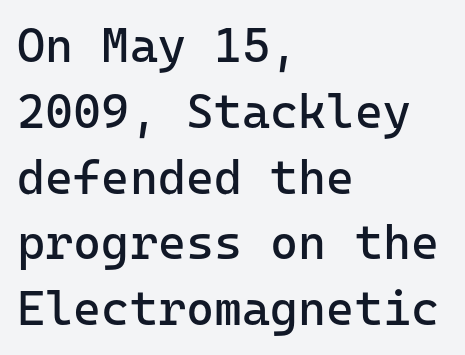
Q: Is the text bold? A: No.
Q: Is the text italic (slanted)? A: No, it is upright.
Q: Is the typeface a serif or a sans-serif typeface? A: Sans-serif.
Q: Is the text underlined? A: No.
Q: How is the paragraph aligned? A: Left-aligned.
Q: Is the spacing between letters normal or unusually wide? A: Normal.
Q: Is the spacing between lines tight, normal or loose? A: Normal.
Q: Width (condensed, normal, or wide)? A: Normal.
Q: Stroke contrast? A: Low.
Q: x-height? A: Medium.
